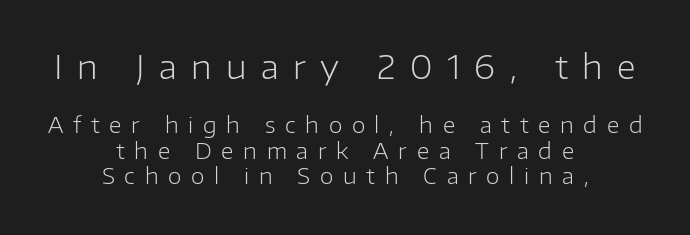
{"serif": "no", "italic": "no", "bold": "no", "weight": "light", "width": "normal", "stroke_contrast": "low", "x_height": "medium", "monospaced": "no", "underline": "no", "align": "center", "line_spacing_ratio": 1.17, "letter_spacing": "wide", "letter_spacing_em": 0.44, "larger_block": "first", "size_ratio": 1.5, "glyph_px": 33}
